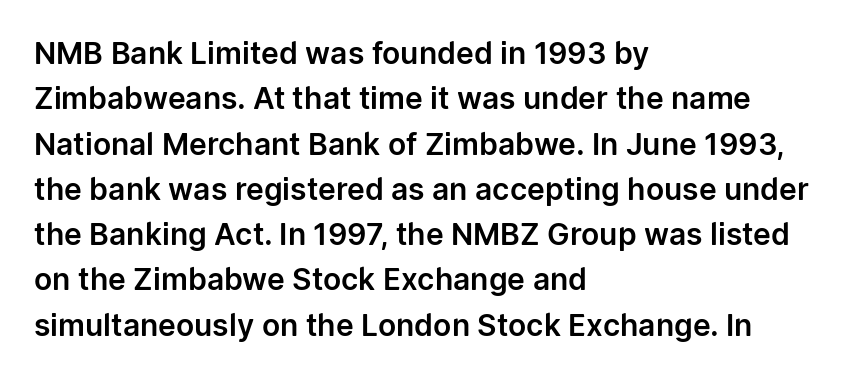
{"serif": "no", "italic": "no", "width": "normal", "stroke_contrast": "low", "x_height": "medium", "monospaced": "no", "underline": "no", "align": "left", "line_spacing": "normal", "line_spacing_ratio": 1.51, "letter_spacing": "normal", "letter_spacing_em": 0.0, "glyph_px": 30}
